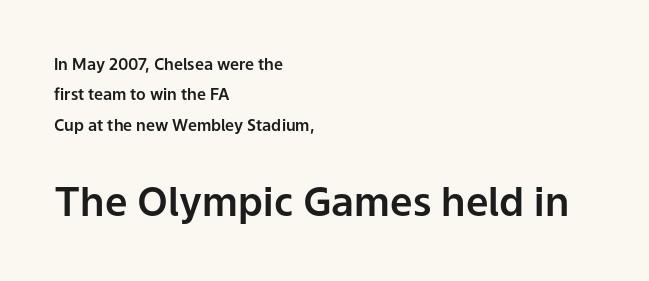
{"serif": "no", "italic": "no", "width": "normal", "stroke_contrast": "low", "x_height": "medium", "monospaced": "no", "underline": "no", "align": "left", "line_spacing": "loose", "line_spacing_ratio": 1.9, "letter_spacing": "normal", "letter_spacing_em": 0.0, "larger_block": "second", "size_ratio": 2.5, "glyph_px": 40}
